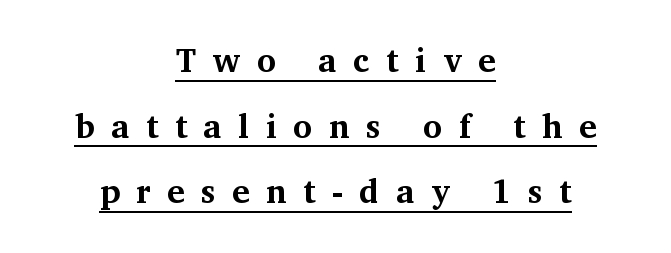
Q: Is the text bold? A: Yes.
Q: Is the text italic (slanted)? A: No, it is upright.
Q: Is the typeface a serif or a sans-serif typeface? A: Serif.
Q: Is the text underlined? A: Yes.
Q: How is the paragraph aligned? A: Centered.
Q: Is the spacing between letters normal or unusually wide? A: Unusually wide.
Q: Is the spacing between lines tight, normal or loose? A: Loose.
Q: Width (condensed, normal, or wide)? A: Normal.
Q: Stroke contrast? A: Medium.
Q: x-height? A: Medium.
Q: Monospaced? A: No.
